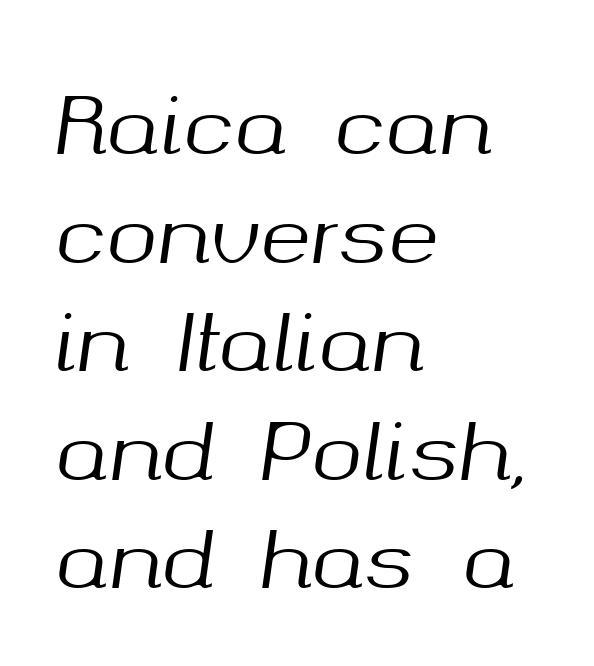
The image shows 77 px text type, italic (leaning right); set left-aligned, normal line spacing (1.41x), normal letter spacing, not underlined; medium stroke contrast and a medium x-height.
